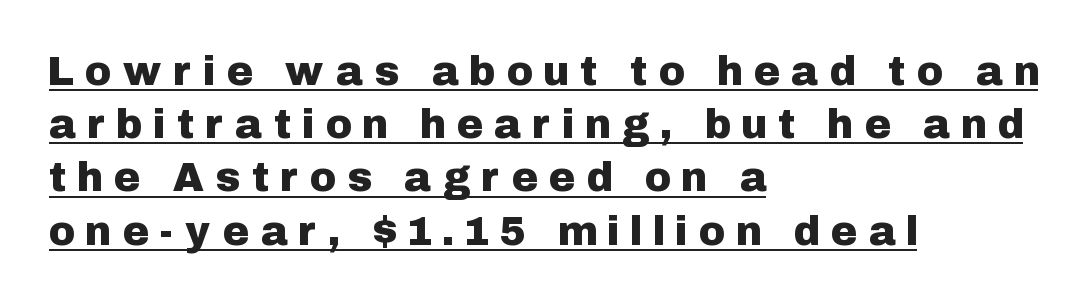
Posture: upright roman. The face used here appears with an underline applied. The vertical gap from one line to the next is medium. The designer went with a sans here, leaving each stem footless. Each letter keeps its own natural width here, so spacing adapts to shape.
